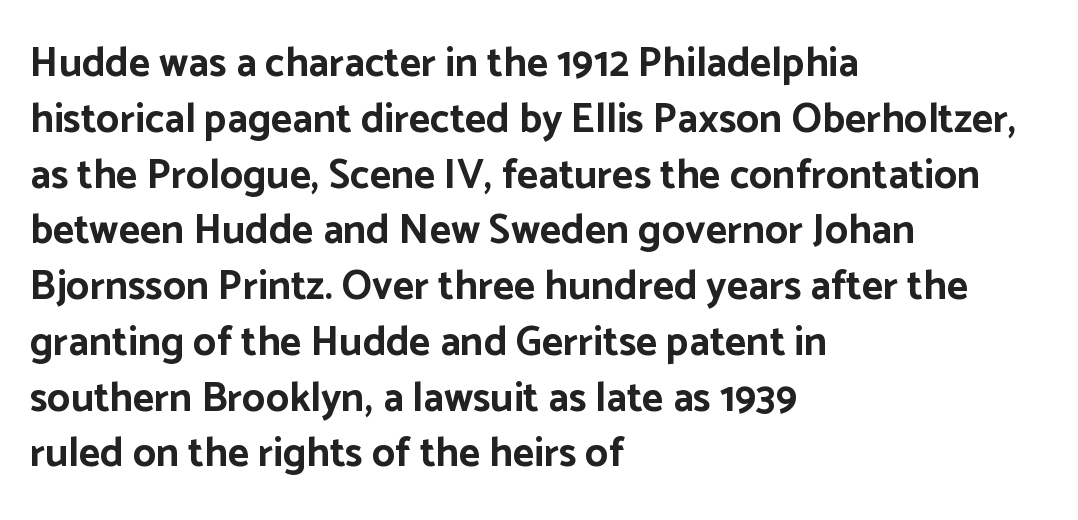
{"serif": "no", "italic": "no", "bold": "yes", "weight": "bold", "width": "normal", "stroke_contrast": "low", "x_height": "medium", "monospaced": "no", "underline": "no", "align": "left", "line_spacing": "normal", "line_spacing_ratio": 1.36, "letter_spacing": "normal", "letter_spacing_em": 0.0, "glyph_px": 41}
